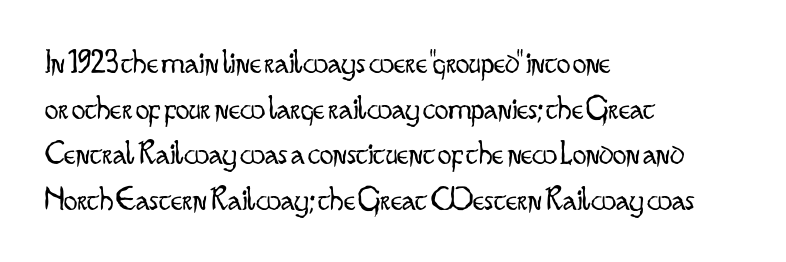
Q: Is the text bold? A: No.
Q: Is the text italic (slanted)? A: No, it is upright.
Q: Is the typeface a serif or a sans-serif typeface? A: Sans-serif.
Q: Is the text underlined? A: No.
Q: How is the paragraph aligned? A: Left-aligned.
Q: Is the spacing between letters normal or unusually wide? A: Normal.
Q: Is the spacing between lines tight, normal or loose? A: Normal.
Q: Width (condensed, normal, or wide)? A: Condensed.
Q: Stroke contrast? A: Low.
Q: x-height? A: Small.
Q: Monospaced? A: No.
